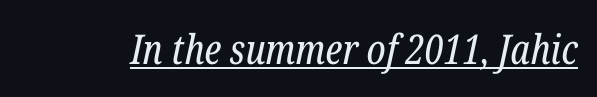
{"serif": "yes", "italic": "yes", "lean": "right", "slant_degrees": 12, "bold": "no", "weight": "regular", "width": "condensed", "stroke_contrast": "low", "x_height": "medium", "monospaced": "no", "underline": "yes", "letter_spacing": "normal", "letter_spacing_em": 0.0, "glyph_px": 41}
